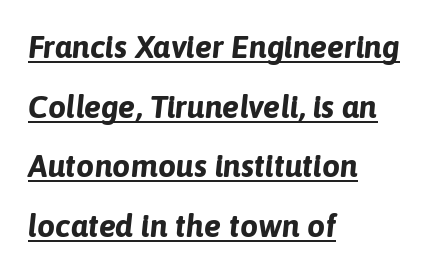
Here the designer chose a conventional face with non-uniform glyph widths. Is there an underline? Yes — a line sits under the letters. Every row of glyphs begins at an identical x-position on the left. Does extra space separate the letters? No, they use regular spacing. Summary of weight: heavy, a full bold.
